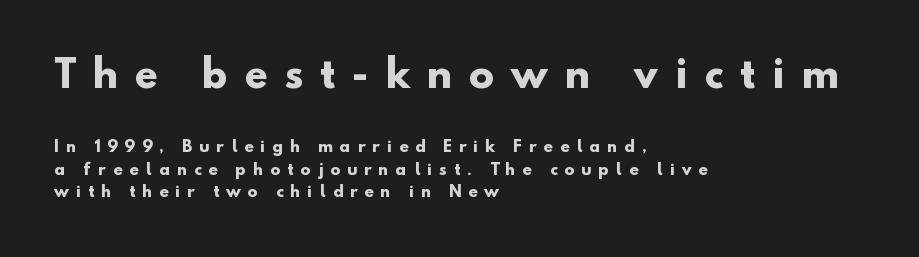
Q: Is the text bold? A: Yes.
Q: Is the typeface a serif or a sans-serif typeface? A: Sans-serif.
Q: Is the text underlined? A: No.
Q: How is the paragraph aligned? A: Left-aligned.
Q: Is the spacing between letters normal or unusually wide? A: Unusually wide.
Q: Is the spacing between lines tight, normal or loose? A: Normal.
Q: Which block of text is set in a larger size, the first (top) or the second (bottom)? A: The first (top) one.
Q: Width (condensed, normal, or wide)? A: Normal.
Q: Stroke contrast? A: Low.
Q: x-height? A: Small.
Q: Monospaced? A: No.
